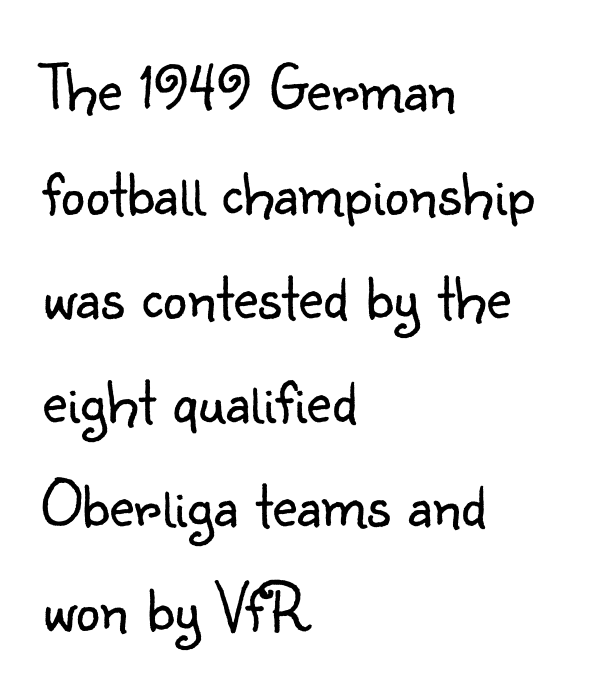
Q: Is the text bold? A: No.
Q: Is the text italic (slanted)? A: No, it is upright.
Q: Is the typeface a serif or a sans-serif typeface? A: Sans-serif.
Q: Is the text underlined? A: No.
Q: How is the paragraph aligned? A: Left-aligned.
Q: Is the spacing between letters normal or unusually wide? A: Normal.
Q: Is the spacing between lines tight, normal or loose? A: Normal.
Q: Width (condensed, normal, or wide)? A: Normal.
Q: Stroke contrast? A: Low.
Q: x-height? A: Small.
Q: Monospaced? A: No.
